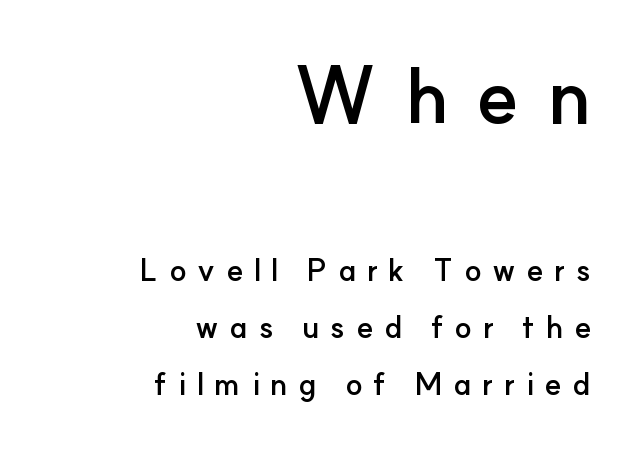
{"serif": "no", "italic": "no", "bold": "yes", "weight": "semibold", "width": "normal", "stroke_contrast": "low", "x_height": "small", "monospaced": "no", "underline": "no", "align": "right", "line_spacing_ratio": 1.83, "letter_spacing": "wide", "letter_spacing_em": 0.34, "larger_block": "first", "size_ratio": 2.52, "glyph_px": 78}
